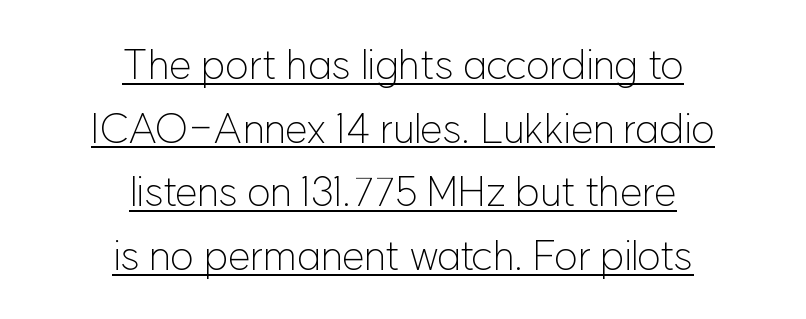
Q: Is the text bold? A: No.
Q: Is the text italic (slanted)? A: No, it is upright.
Q: Is the typeface a serif or a sans-serif typeface? A: Sans-serif.
Q: Is the text underlined? A: Yes.
Q: How is the paragraph aligned? A: Centered.
Q: Is the spacing between letters normal or unusually wide? A: Normal.
Q: Is the spacing between lines tight, normal or loose? A: Normal.
Q: Width (condensed, normal, or wide)? A: Normal.
Q: Stroke contrast? A: Low.
Q: x-height? A: Medium.
Q: Monospaced? A: No.
